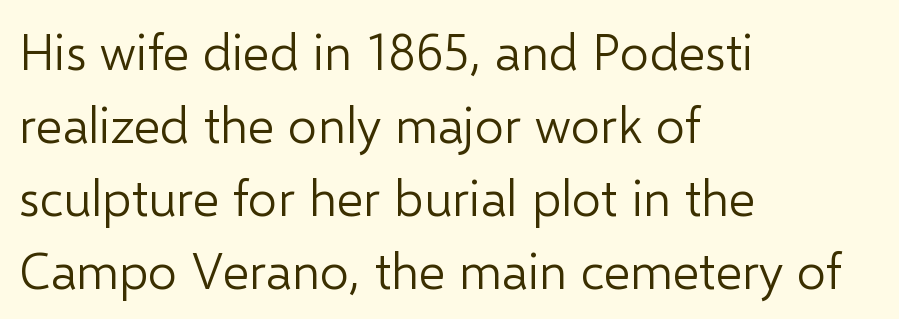
Q: Is the text bold? A: No.
Q: Is the text italic (slanted)? A: No, it is upright.
Q: Is the typeface a serif or a sans-serif typeface? A: Sans-serif.
Q: Is the text underlined? A: No.
Q: How is the paragraph aligned? A: Left-aligned.
Q: Is the spacing between letters normal or unusually wide? A: Normal.
Q: Is the spacing between lines tight, normal or loose? A: Normal.
Q: Width (condensed, normal, or wide)? A: Normal.
Q: Stroke contrast? A: Low.
Q: x-height? A: Medium.
Q: Monospaced? A: No.
